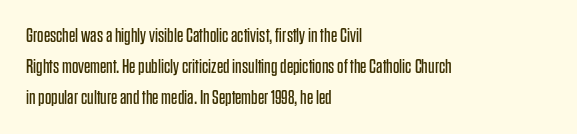
Unmarked baselines from the first word to the last. Between one letter and the next there's only the usual sliver of space. Left-aligned paragraph, ragged on the right. Compared with typical paragraphs, the rows here are spaced about the same. It's the straight-up-and-down kind of type.
